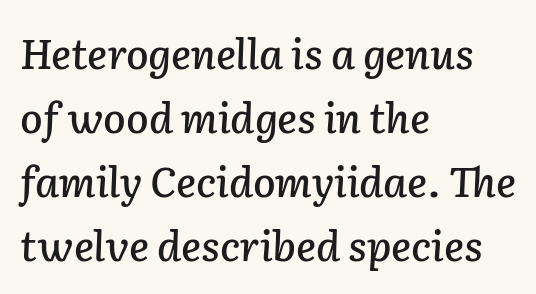
The image shows 41 px text type, italic (leaning right); set left-aligned, normal line spacing (1.56x), normal letter spacing, not underlined; low stroke contrast and a medium x-height.
